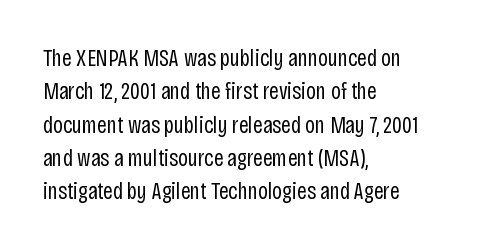
The image shows 24 px text type, upright; set left-aligned, normal line spacing (1.39x), normal letter spacing, not underlined.
